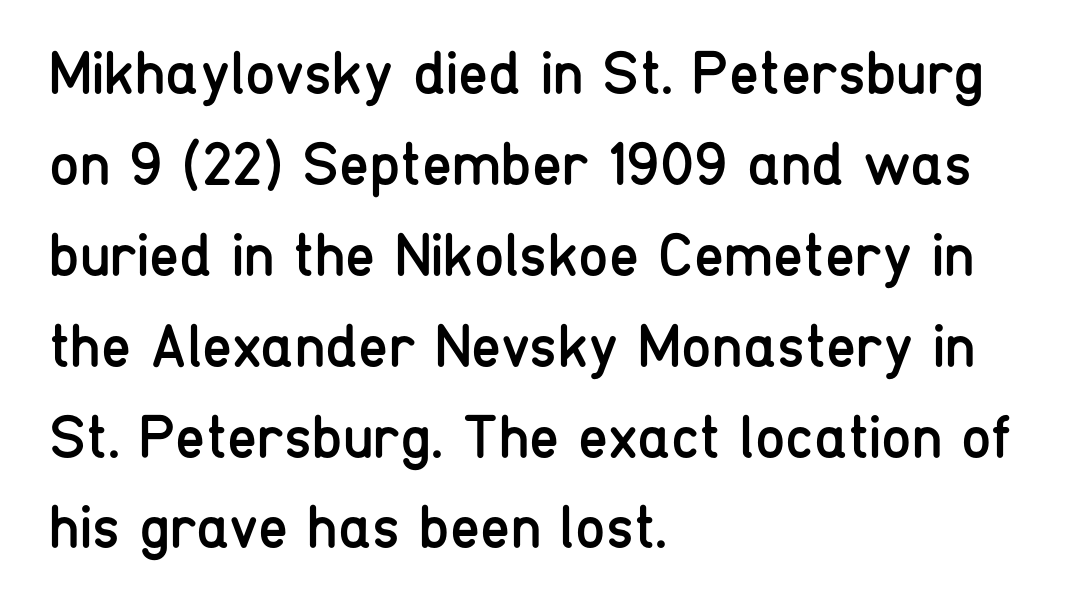
The image shows 61 px regular-weight, condensed sans-serif type, upright; set left-aligned, normal line spacing (1.49x), normal letter spacing, not underlined; low stroke contrast and a medium x-height.
